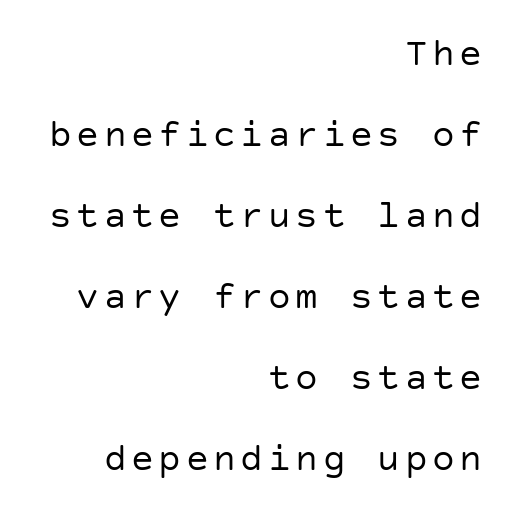
Q: Is the text bold? A: No.
Q: Is the text italic (slanted)? A: No, it is upright.
Q: Is the typeface a serif or a sans-serif typeface? A: Sans-serif.
Q: Is the text underlined? A: No.
Q: How is the paragraph aligned? A: Right-aligned.
Q: Is the spacing between lines tight, normal or loose? A: Loose.
Q: Width (condensed, normal, or wide)? A: Normal.
Q: Stroke contrast? A: Low.
Q: x-height? A: Large.
